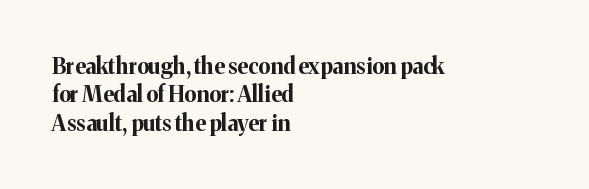
This is the regular roman posture of the typeface. The lines in this sample share a left origin and differ only in where they stop. Standard letterfit; no display-style spreading of the glyphs. Heavy-handed strokes throughout: this text is bold. The space directly below the letters is spotless.
